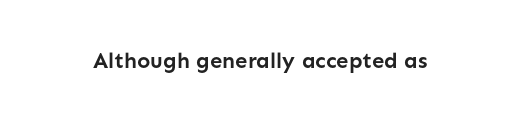
Short note: letters normally spaced. Words float on clear page, feet unadorned. The letters stand upright; this is a roman face. Heavy, bold letterforms.
